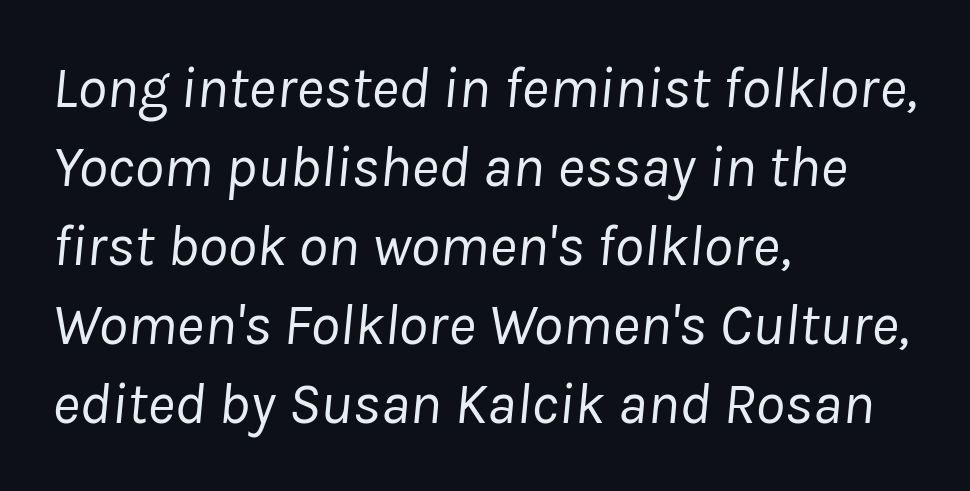
Think of a printed novel: that variable character pitch is what you see here. Weight: not bold — regular or lighter. Emphasis-style slanted type is in use. Underline: absent.
